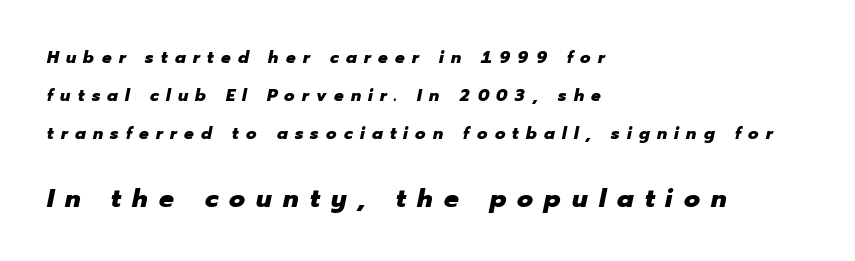
{"italic": "yes", "lean": "right", "slant_degrees": 12, "bold": "yes", "underline": "no", "align": "left", "line_spacing": "loose", "line_spacing_ratio": 2.23, "letter_spacing": "wide", "letter_spacing_em": 0.43, "larger_block": "second", "size_ratio": 1.53, "glyph_px": 26}
